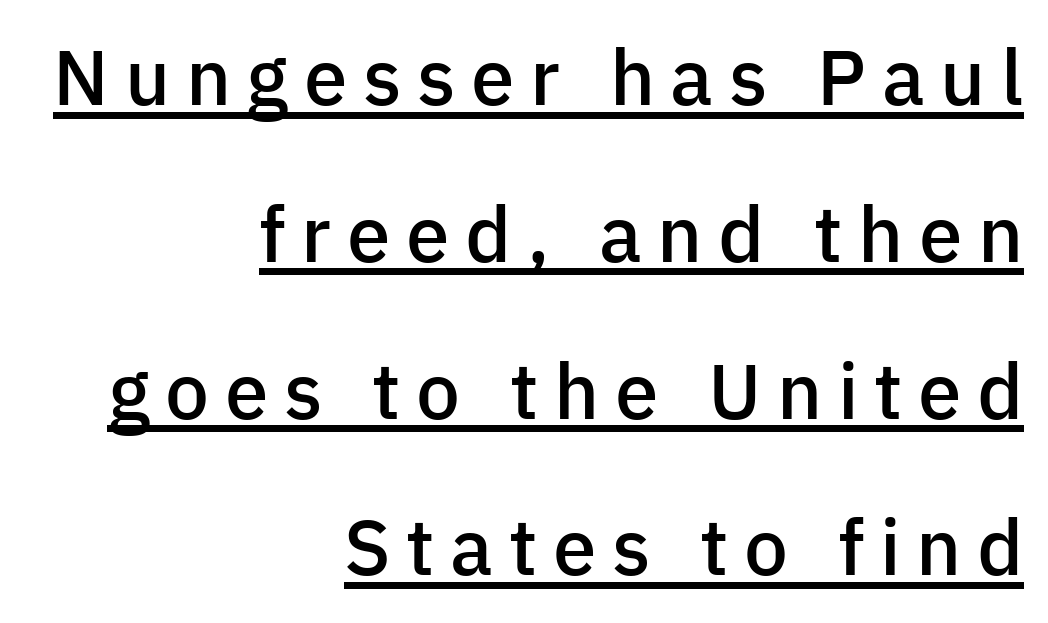
The image shows 78 px semibold sans-serif type, upright; set right-aligned, loose line spacing (2.01x), unusually wide letter spacing (+0.2 em), underlined; low stroke contrast and a medium x-height.
